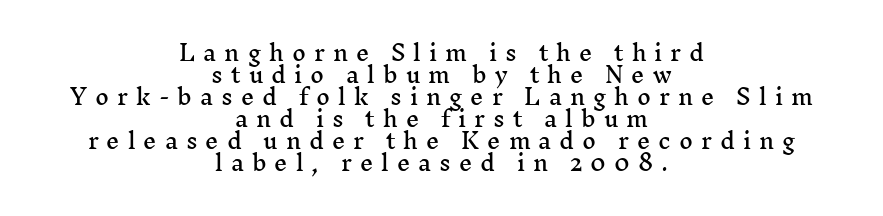
{"italic": "no", "underline": "no", "align": "center", "line_spacing": "tight", "line_spacing_ratio": 1.05, "letter_spacing": "wide", "letter_spacing_em": 0.38, "glyph_px": 21}
